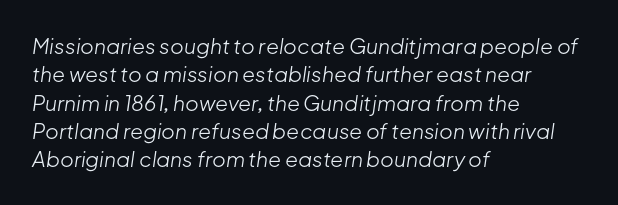
Q: Is the text bold? A: No.
Q: Is the text italic (slanted)? A: Yes, it leans right by about 8 degrees.
Q: Is the text underlined? A: No.
Q: How is the paragraph aligned? A: Left-aligned.
Q: Is the spacing between letters normal or unusually wide? A: Normal.
Q: Is the spacing between lines tight, normal or loose? A: Normal.
